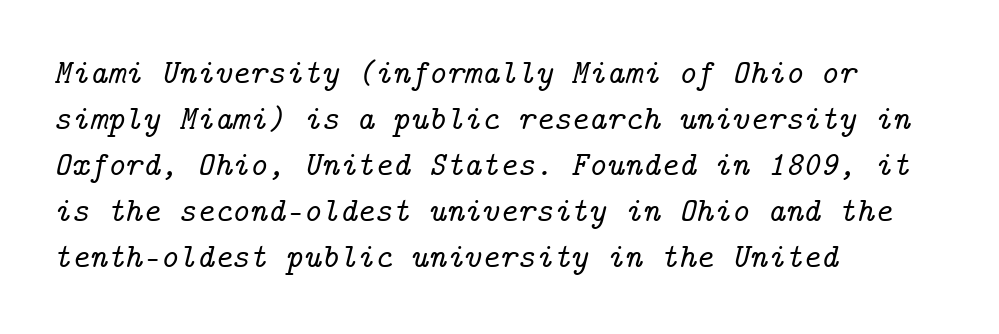
Q: Is the text italic (slanted)? A: Yes, it leans right by about 14 degrees.
Q: Is the typeface a serif or a sans-serif typeface? A: Serif.
Q: Is the text underlined? A: No.
Q: How is the paragraph aligned? A: Left-aligned.
Q: Is the spacing between letters normal or unusually wide? A: Normal.
Q: Is the spacing between lines tight, normal or loose? A: Normal.
Q: Width (condensed, normal, or wide)? A: Normal.
Q: Stroke contrast? A: Low.
Q: x-height? A: Medium.
